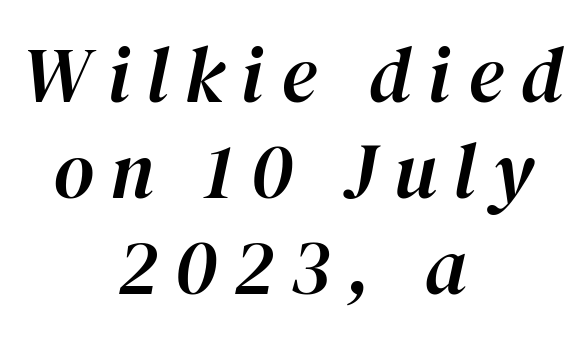
The image shows 78 px text type, italic (leaning right); set centered, line spacing 1.23x, unusually wide letter spacing (+0.22 em), not underlined; high stroke contrast and a medium x-height.
